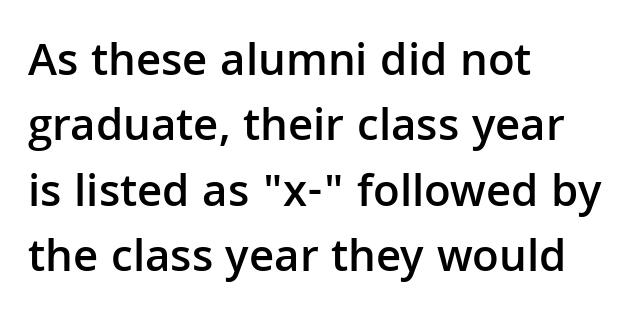
Q: Is the text bold? A: Semi-bold.
Q: Is the text italic (slanted)? A: No, it is upright.
Q: Is the typeface a serif or a sans-serif typeface? A: Sans-serif.
Q: Is the text underlined? A: No.
Q: How is the paragraph aligned? A: Left-aligned.
Q: Is the spacing between letters normal or unusually wide? A: Normal.
Q: Is the spacing between lines tight, normal or loose? A: Normal.
Q: Width (condensed, normal, or wide)? A: Normal.
Q: Stroke contrast? A: Low.
Q: x-height? A: Medium.
Q: Monospaced? A: No.
